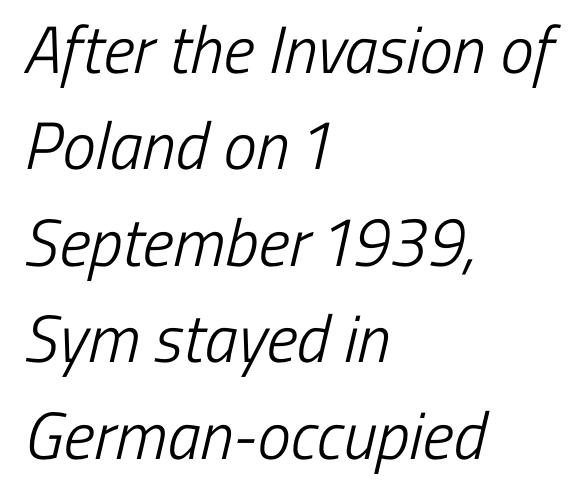
The image shows 67 px light, condensed sans-serif type; set left-aligned, normal line spacing (1.44x), normal letter spacing, not underlined; low stroke contrast and a medium x-height.
